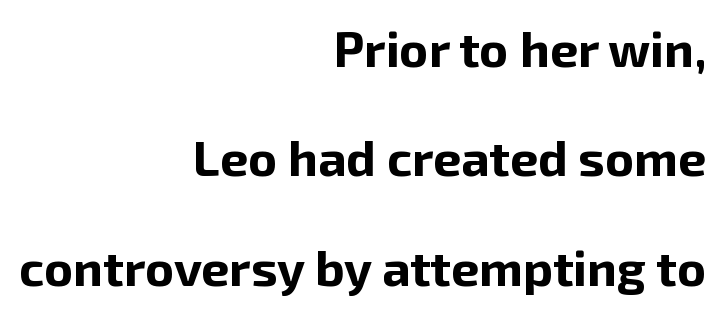
The image shows 50 px bold sans-serif type, upright; set right-aligned, loose line spacing (2.19x), normal letter spacing, not underlined; low stroke contrast and a medium x-height.
